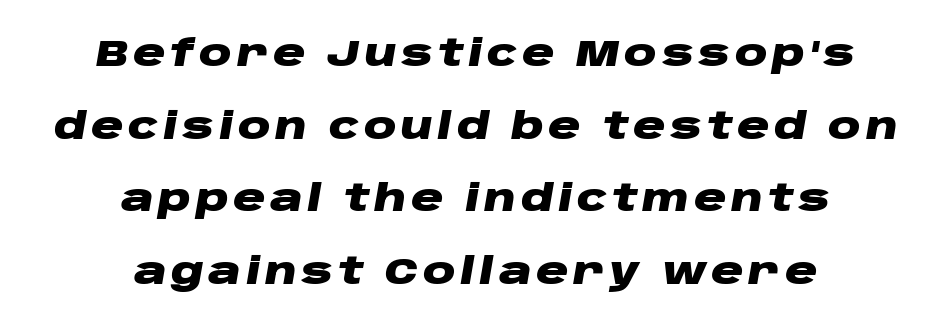
Q: Is the text bold? A: Yes.
Q: Is the text italic (slanted)? A: Yes, it leans right by about 10 degrees.
Q: Is the text underlined? A: No.
Q: How is the paragraph aligned? A: Centered.
Q: Is the spacing between lines tight, normal or loose? A: Loose.
Q: Width (condensed, normal, or wide)? A: Wide.
Q: Stroke contrast? A: Low.
Q: x-height? A: Large.
Q: Monospaced? A: No.
